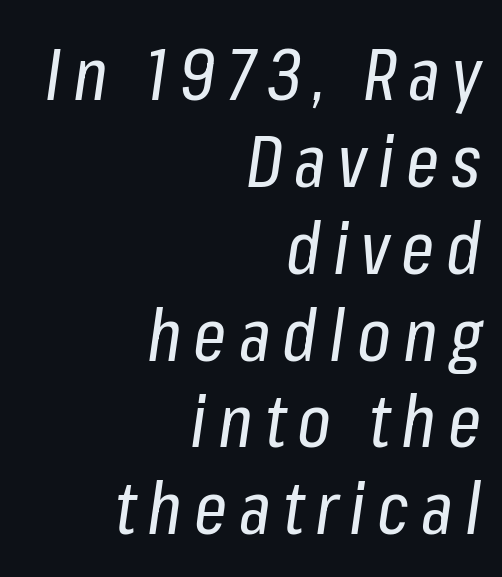
Q: Is the text bold? A: No.
Q: Is the text italic (slanted)? A: Yes, it leans right by about 8 degrees.
Q: Is the text underlined? A: No.
Q: How is the paragraph aligned? A: Right-aligned.
Q: Width (condensed, normal, or wide)? A: Condensed.
Q: Stroke contrast? A: Low.
Q: x-height? A: Medium.
Q: Monospaced? A: No.
